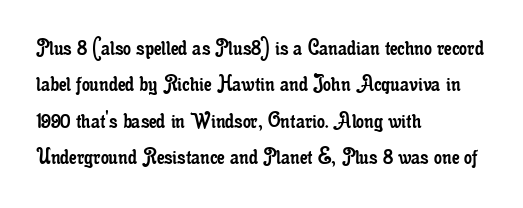
The image shows 25 px text type, upright; set left-aligned, normal line spacing (1.46x), normal letter spacing, not underlined.
